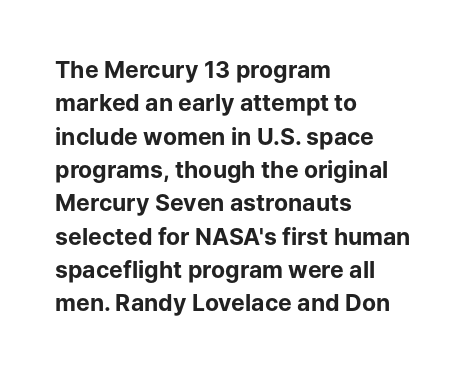
{"italic": "no", "bold": "yes", "underline": "no", "align": "left", "line_spacing": "normal", "line_spacing_ratio": 1.45, "letter_spacing": "normal", "letter_spacing_em": 0.0, "glyph_px": 23}
